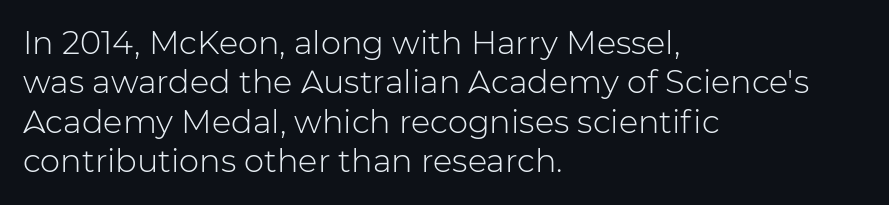
{"serif": "no", "italic": "no", "bold": "no", "weight": "light", "width": "normal", "stroke_contrast": "low", "x_height": "medium", "monospaced": "no", "underline": "no", "align": "left", "line_spacing_ratio": 1.23, "letter_spacing": "normal", "letter_spacing_em": 0.0, "glyph_px": 32}
